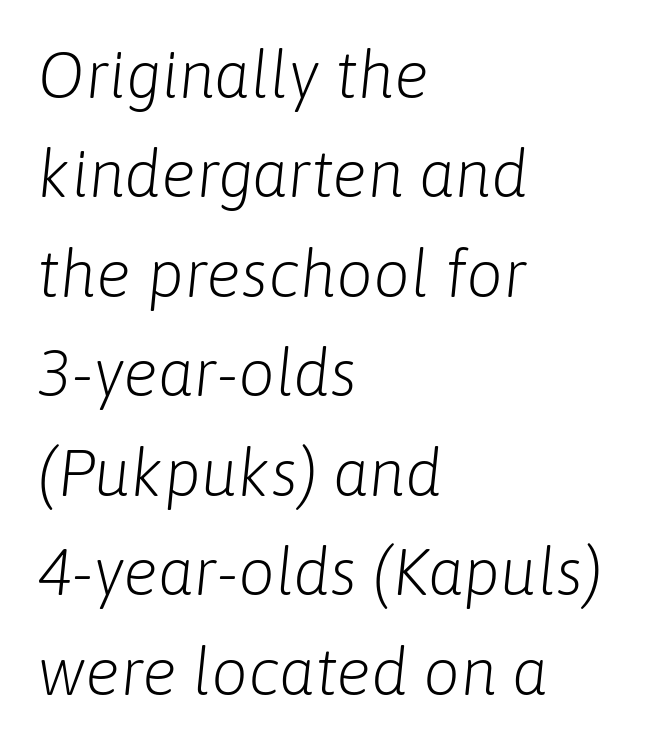
A classic flush-left, rag-right setting is used for this passage. The axis of the letterforms is tilted away from vertical. Nothing heavy about these letters — not bold at all. A normal amount of white space separates one row of letters from the next.
